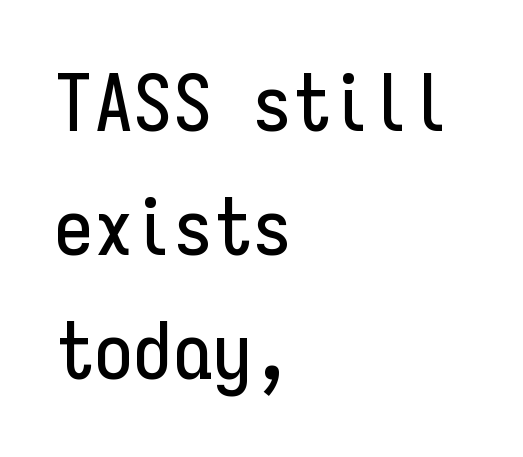
{"serif": "no", "italic": "no", "width": "condensed", "stroke_contrast": "low", "x_height": "medium", "monospaced": "yes", "underline": "no", "align": "left", "line_spacing": "normal", "line_spacing_ratio": 1.57, "letter_spacing": "normal", "letter_spacing_em": 0.0, "glyph_px": 79}
